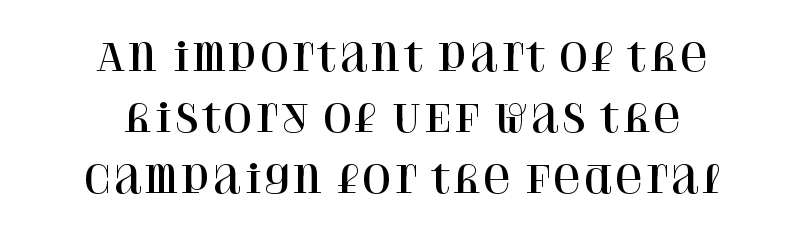
Q: Is the text italic (slanted)? A: No, it is upright.
Q: Is the typeface a serif or a sans-serif typeface? A: Serif.
Q: Is the text underlined? A: No.
Q: How is the paragraph aligned? A: Centered.
Q: Is the spacing between letters normal or unusually wide? A: Normal.
Q: Is the spacing between lines tight, normal or loose? A: Normal.
Q: Width (condensed, normal, or wide)? A: Normal.
Q: Stroke contrast? A: High.
Q: x-height? A: Large.
Q: Monospaced? A: No.
